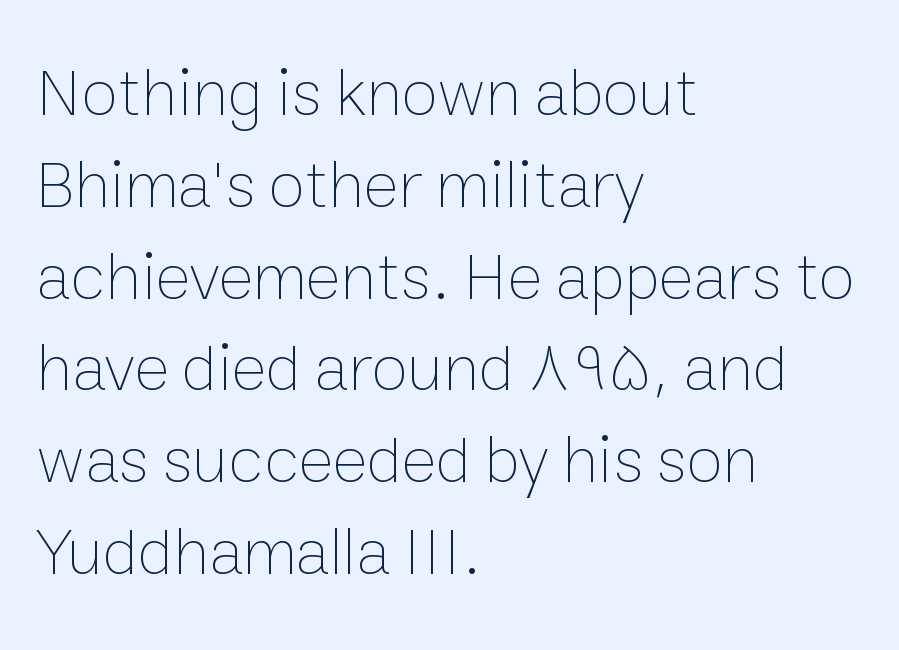
The image shows 67 px thin type, upright; set left-aligned, normal line spacing (1.37x), normal letter spacing, not underlined; low stroke contrast and a medium x-height.
